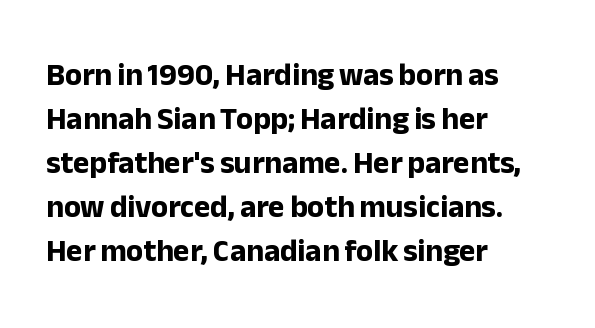
Q: Is the text bold? A: Yes.
Q: Is the text italic (slanted)? A: No, it is upright.
Q: Is the typeface a serif or a sans-serif typeface? A: Sans-serif.
Q: Is the text underlined? A: No.
Q: How is the paragraph aligned? A: Left-aligned.
Q: Is the spacing between letters normal or unusually wide? A: Normal.
Q: Is the spacing between lines tight, normal or loose? A: Normal.
Q: Width (condensed, normal, or wide)? A: Normal.
Q: Stroke contrast? A: Low.
Q: x-height? A: Medium.
Q: Monospaced? A: No.
